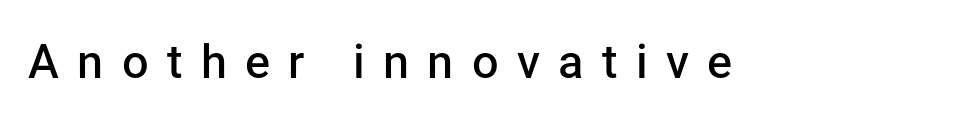
{"serif": "no", "italic": "no", "bold": "semi", "weight": "semibold", "width": "normal", "stroke_contrast": "low", "x_height": "medium", "monospaced": "no", "underline": "no", "letter_spacing": "wide", "letter_spacing_em": 0.39, "glyph_px": 47}
